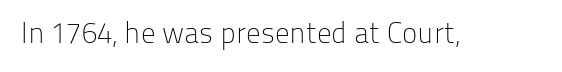
Q: Is the text bold? A: No.
Q: Is the text italic (slanted)? A: No, it is upright.
Q: Is the typeface a serif or a sans-serif typeface? A: Sans-serif.
Q: Is the text underlined? A: No.
Q: Is the spacing between letters normal or unusually wide? A: Normal.
Q: Width (condensed, normal, or wide)? A: Normal.
Q: Stroke contrast? A: Low.
Q: x-height? A: Medium.
Q: Monospaced? A: No.
